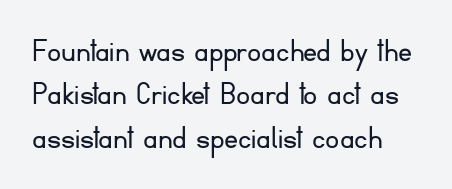
Q: Is the text bold? A: No.
Q: Is the text italic (slanted)? A: No, it is upright.
Q: Is the typeface a serif or a sans-serif typeface? A: Sans-serif.
Q: Is the text underlined? A: No.
Q: Is the spacing between letters normal or unusually wide? A: Normal.
Q: Width (condensed, normal, or wide)? A: Normal.
Q: Stroke contrast? A: Low.
Q: x-height? A: Small.
Q: Monospaced? A: No.
